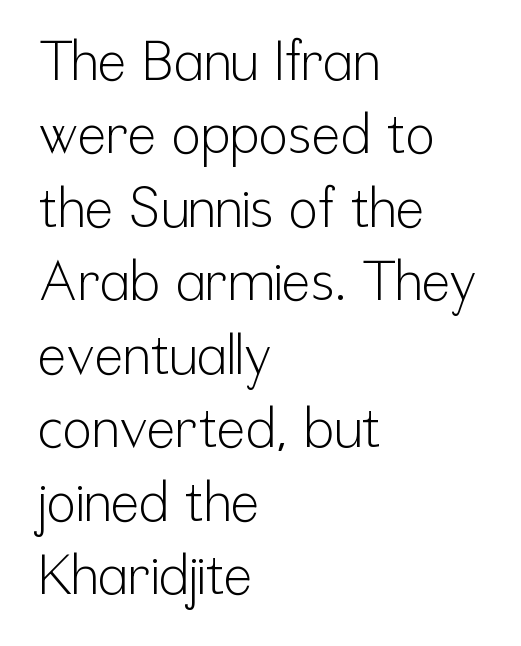
{"serif": "no", "italic": "no", "bold": "no", "weight": "light", "width": "condensed", "stroke_contrast": "low", "x_height": "medium", "monospaced": "no", "underline": "no", "align": "left", "line_spacing": "normal", "line_spacing_ratio": 1.36, "letter_spacing": "normal", "letter_spacing_em": 0.0, "glyph_px": 54}
